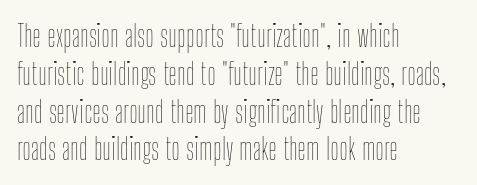
The image shows 30 px thin, condensed type, upright; set left-aligned, normal line spacing (1.26x), normal letter spacing, not underlined; low stroke contrast and a medium x-height.
